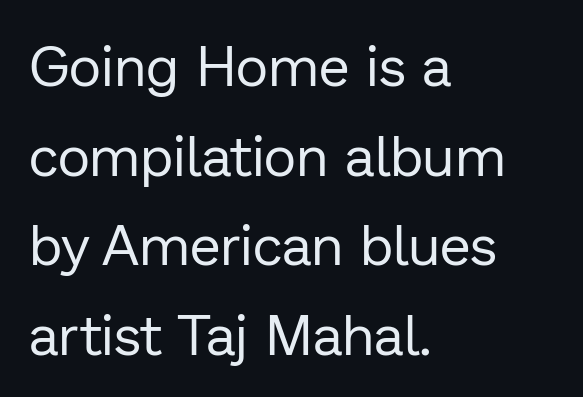
The image shows 56 px regular-weight sans-serif type, upright; set left-aligned, normal line spacing (1.6x), normal letter spacing, not underlined; low stroke contrast and a medium x-height.
